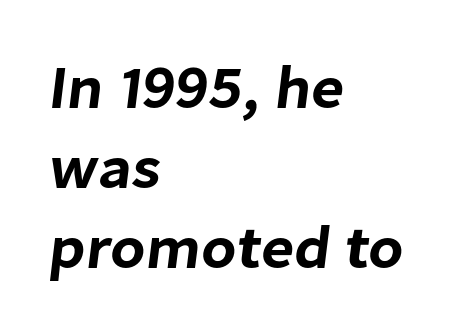
The image shows 61 px sans-serif type; set left-aligned, normal line spacing (1.31x), normal letter spacing, not underlined; low stroke contrast and a medium x-height.
